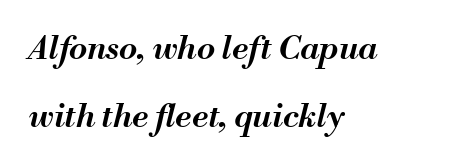
{"italic": "yes", "lean": "right", "slant_degrees": 13, "bold": "semi", "weight": "semibold", "width": "normal", "stroke_contrast": "medium", "x_height": "small", "monospaced": "no", "underline": "no", "align": "left", "line_spacing": "loose", "line_spacing_ratio": 2.06, "letter_spacing": "normal", "letter_spacing_em": 0.0, "glyph_px": 33}
